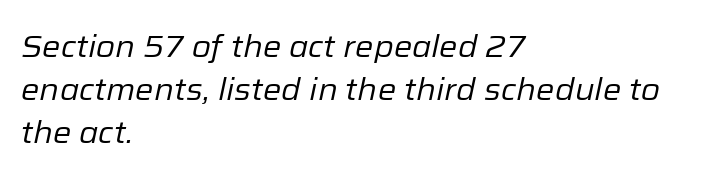
Q: Is the text bold? A: No.
Q: Is the text italic (slanted)? A: Yes, it leans right by about 12 degrees.
Q: Is the text underlined? A: No.
Q: How is the paragraph aligned? A: Left-aligned.
Q: Is the spacing between letters normal or unusually wide? A: Normal.
Q: Is the spacing between lines tight, normal or loose? A: Normal.
Q: Width (condensed, normal, or wide)? A: Normal.
Q: Stroke contrast? A: Low.
Q: x-height? A: Medium.
Q: Monospaced? A: No.
